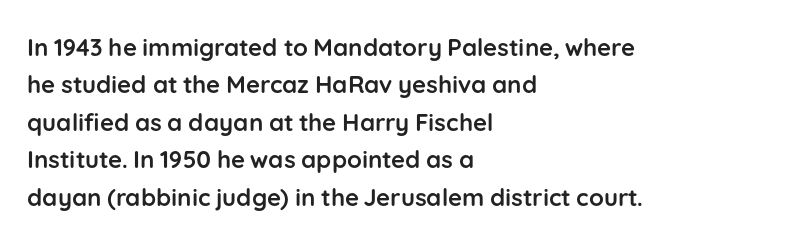
Q: Is the text bold? A: Yes.
Q: Is the text italic (slanted)? A: No, it is upright.
Q: Is the text underlined? A: No.
Q: How is the paragraph aligned? A: Left-aligned.
Q: Is the spacing between letters normal or unusually wide? A: Normal.
Q: Is the spacing between lines tight, normal or loose? A: Normal.
